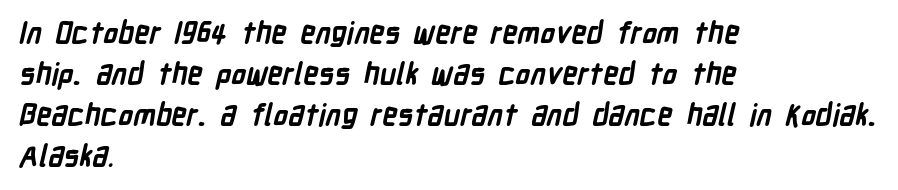
The text was rendered using a sans face with plain stroke endings. The rag falls on the right side of this text block. The font is running at its bold setting. Has an underline been added? It has not. Horizontal bands of white between lines are of average thickness.
